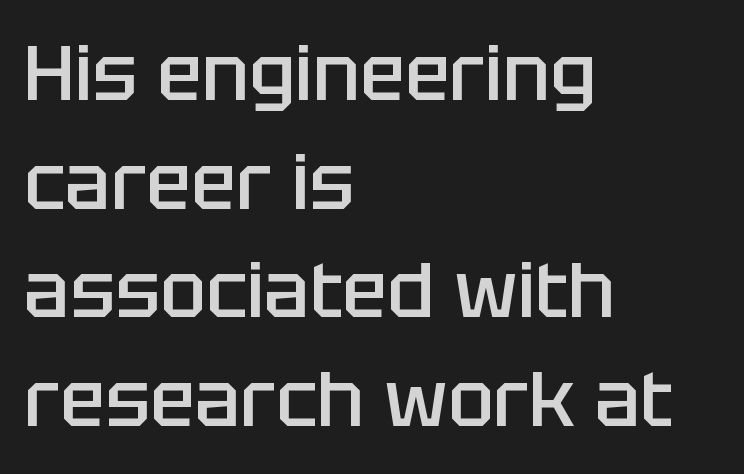
The passage shown is typed in a proportional face where columns would drift. A typesetter would label this face a sans. Compared with a centered layout, this one pins lines to the left instead. The letterforms sit shoulder to shoulder at normal distance. The passage shown is not underscored anywhere.
